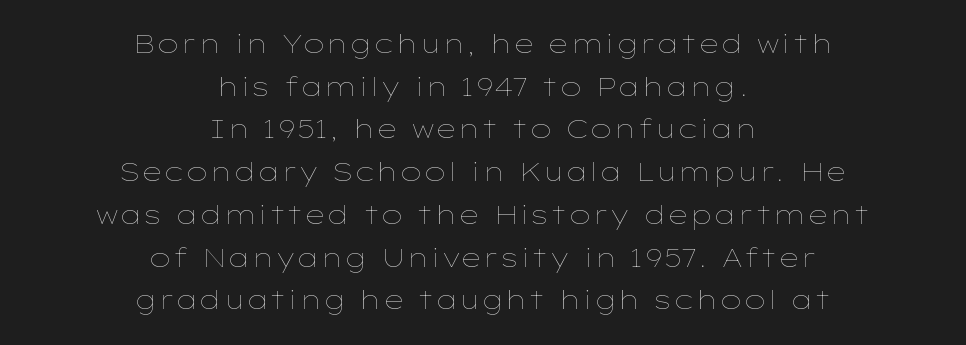
Q: Is the text bold? A: No.
Q: Is the text italic (slanted)? A: No, it is upright.
Q: Is the text underlined? A: No.
Q: How is the paragraph aligned? A: Centered.
Q: Is the spacing between letters normal or unusually wide? A: Normal.
